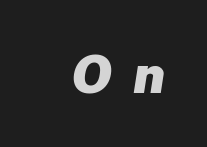
The image shows 53 px heavy type, italic (leaning right); set unusually wide letter spacing (+0.38 em), not underlined; low stroke contrast and a medium x-height.
